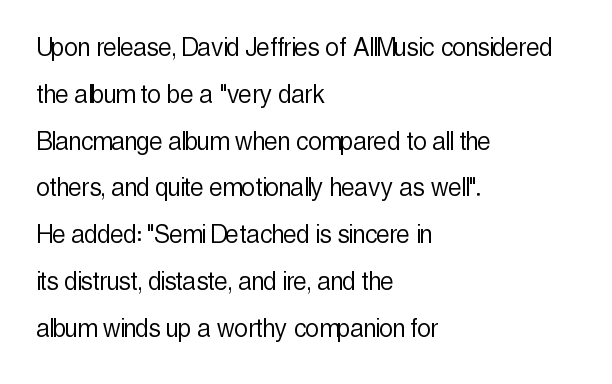
The image shows 30 px light, condensed sans-serif type, upright; set left-aligned, normal line spacing (1.56x), normal letter spacing, not underlined; a medium x-height.
